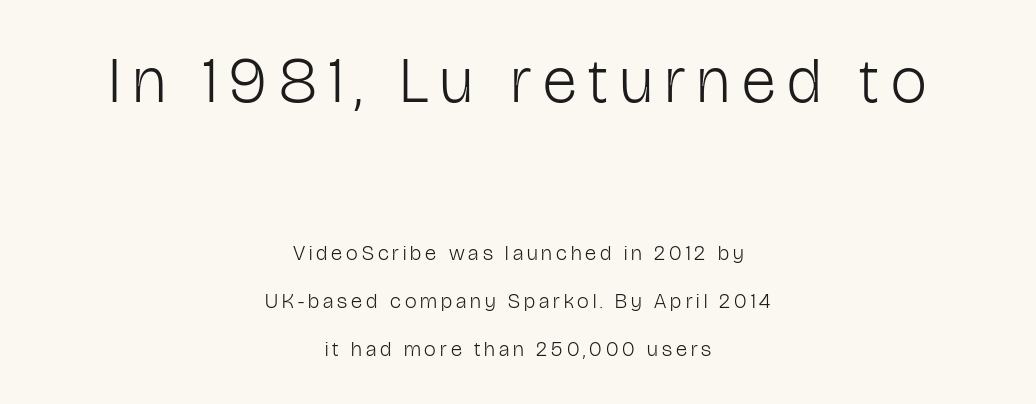
The image shows 64 px light, condensed sans-serif type, upright; set centered, loose line spacing (2.29x), not underlined; the first (top) block is 3.05x larger; low stroke contrast and a medium x-height.
